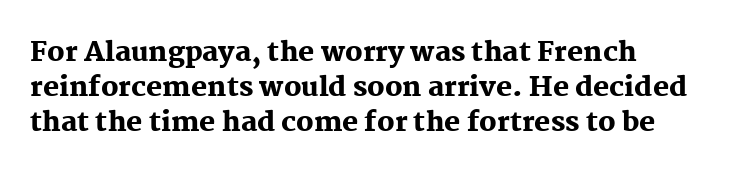
The image shows 27 px bold type, upright; set left-aligned, normal line spacing (1.3x), normal letter spacing, not underlined.
